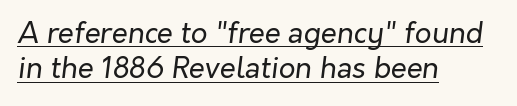
Q: Is the text bold? A: No.
Q: Is the text italic (slanted)? A: Yes, it leans right by about 7 degrees.
Q: Is the text underlined? A: Yes.
Q: How is the paragraph aligned? A: Left-aligned.
Q: Is the spacing between letters normal or unusually wide? A: Normal.
Q: Width (condensed, normal, or wide)? A: Normal.
Q: Stroke contrast? A: Low.
Q: x-height? A: Medium.
Q: Monospaced? A: No.
